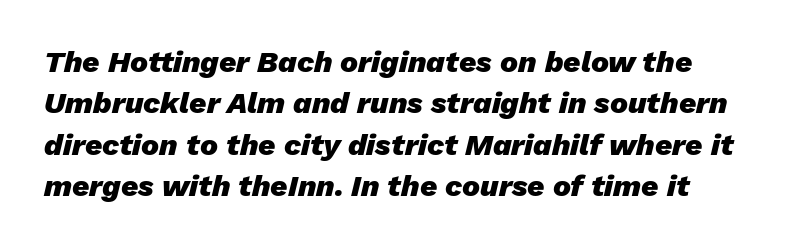
Q: Is the text bold? A: Yes.
Q: Is the text italic (slanted)? A: Yes, it leans right by about 13 degrees.
Q: Is the text underlined? A: No.
Q: How is the paragraph aligned? A: Left-aligned.
Q: Is the spacing between letters normal or unusually wide? A: Normal.
Q: Is the spacing between lines tight, normal or loose? A: Normal.
Q: Width (condensed, normal, or wide)? A: Normal.
Q: Stroke contrast? A: Low.
Q: x-height? A: Medium.
Q: Monospaced? A: No.
